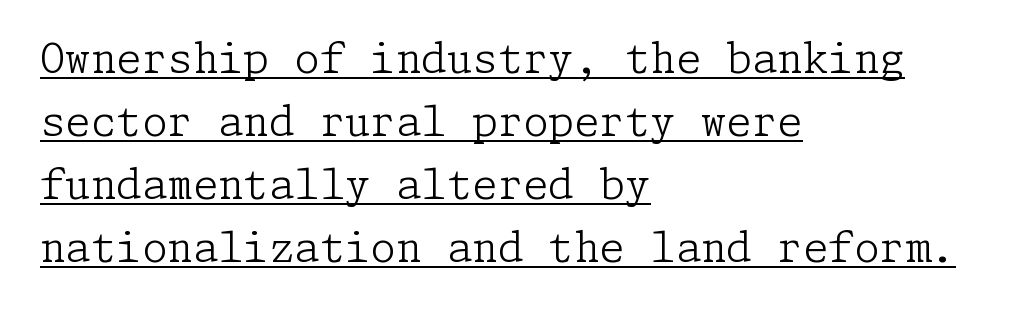
{"serif": "yes", "italic": "no", "bold": "no", "weight": "light", "width": "normal", "stroke_contrast": "low", "x_height": "medium", "underline": "yes", "align": "left", "line_spacing": "normal", "line_spacing_ratio": 1.54, "letter_spacing": "normal", "letter_spacing_em": 0.0, "glyph_px": 41}
